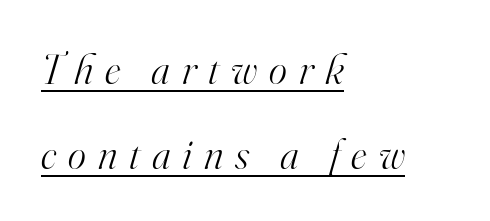
Unbolded letterforms with no extra heft. You could only call the tracking loose — the letters float apart. Is this a sans? No — the strokes have serifs. The rendering uses a large line-height, opening up the rows.
